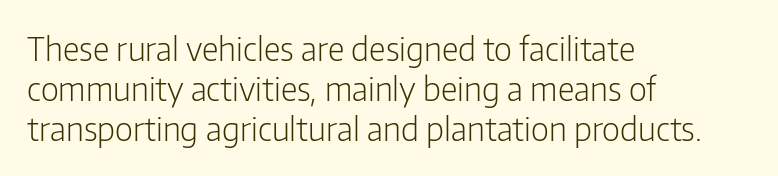
The image shows 33 px light, condensed sans-serif type, upright; set left-aligned, line spacing 1.21x, normal letter spacing, not underlined; low stroke contrast and a medium x-height.
